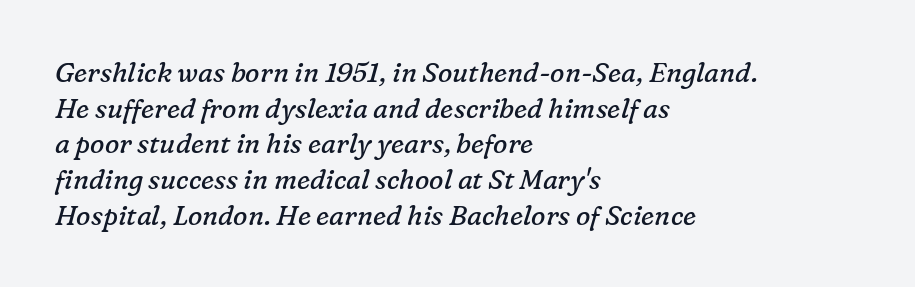
Q: Is the text bold? A: No.
Q: Is the text italic (slanted)? A: Yes, it leans right by about 16 degrees.
Q: Is the text underlined? A: No.
Q: How is the paragraph aligned? A: Left-aligned.
Q: Is the spacing between letters normal or unusually wide? A: Normal.
Q: Is the spacing between lines tight, normal or loose? A: Normal.
